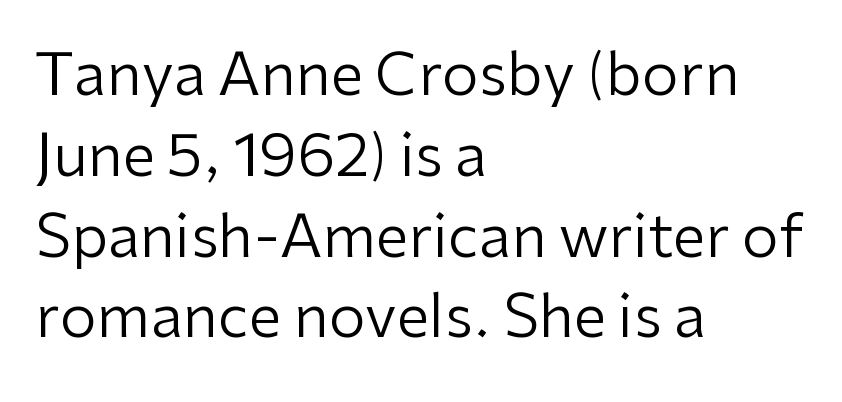
Grotesque or geometric, the face here clearly has no serifs. Quick note: underline off. The rendering uses natural spacing where letterforms have individual widths. Ascenders rise straight up at ninety degrees.
